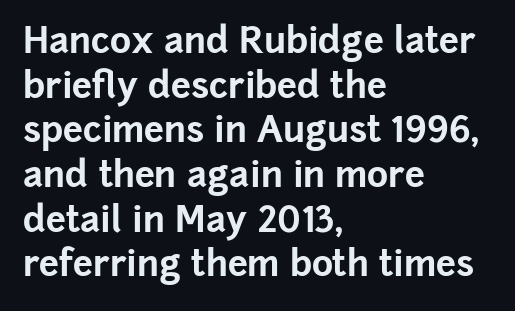
Q: Is the text bold? A: Yes.
Q: Is the text italic (slanted)? A: No, it is upright.
Q: Is the typeface a serif or a sans-serif typeface? A: Sans-serif.
Q: Is the text underlined? A: No.
Q: How is the paragraph aligned? A: Left-aligned.
Q: Is the spacing between letters normal or unusually wide? A: Normal.
Q: Width (condensed, normal, or wide)? A: Normal.
Q: Stroke contrast? A: Low.
Q: x-height? A: Medium.
Q: Monospaced? A: No.
